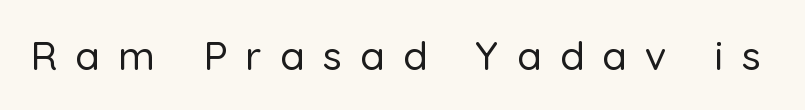
{"serif": "no", "italic": "no", "width": "normal", "stroke_contrast": "low", "x_height": "medium", "monospaced": "no", "underline": "no", "letter_spacing": "wide", "letter_spacing_em": 0.46, "glyph_px": 40}
